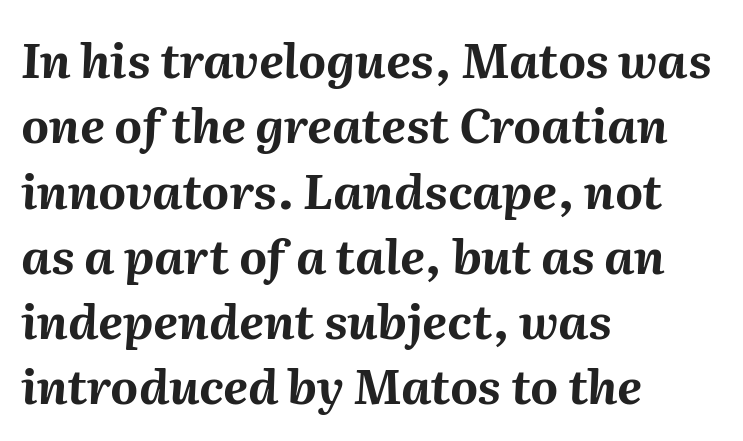
Q: Is the text bold? A: Yes.
Q: Is the text italic (slanted)? A: Yes, it leans right by about 2 degrees.
Q: Is the text underlined? A: No.
Q: How is the paragraph aligned? A: Left-aligned.
Q: Is the spacing between letters normal or unusually wide? A: Normal.
Q: Is the spacing between lines tight, normal or loose? A: Normal.
Q: Width (condensed, normal, or wide)? A: Normal.
Q: Stroke contrast? A: Medium.
Q: x-height? A: Medium.
Q: Monospaced? A: No.
